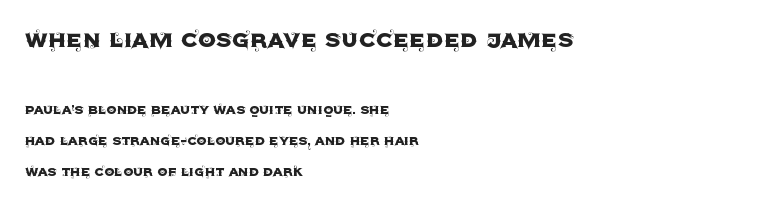
{"serif": "no", "italic": "no", "width": "normal", "x_height": "large", "monospaced": "no", "underline": "no", "align": "left", "line_spacing": "loose", "line_spacing_ratio": 1.92, "letter_spacing": "normal", "letter_spacing_em": 0.0, "larger_block": "first", "size_ratio": 1.75, "glyph_px": 28}
